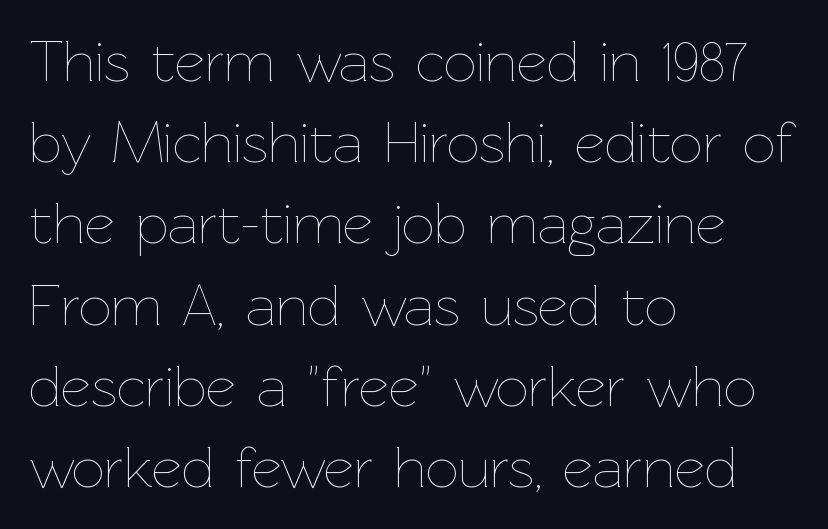
The image shows 58 px thin type, upright; set left-aligned, normal line spacing (1.4x), normal letter spacing, not underlined; low stroke contrast and a medium x-height.
